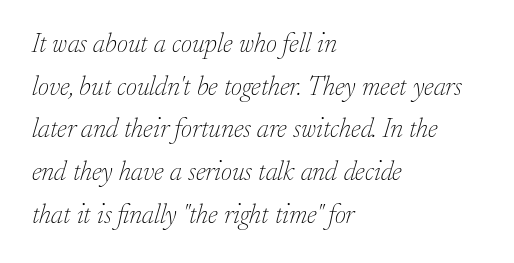
Q: Is the text bold? A: No.
Q: Is the text italic (slanted)? A: Yes, it leans right by about 17 degrees.
Q: Is the text underlined? A: No.
Q: How is the paragraph aligned? A: Left-aligned.
Q: Is the spacing between letters normal or unusually wide? A: Normal.
Q: Is the spacing between lines tight, normal or loose? A: Normal.
